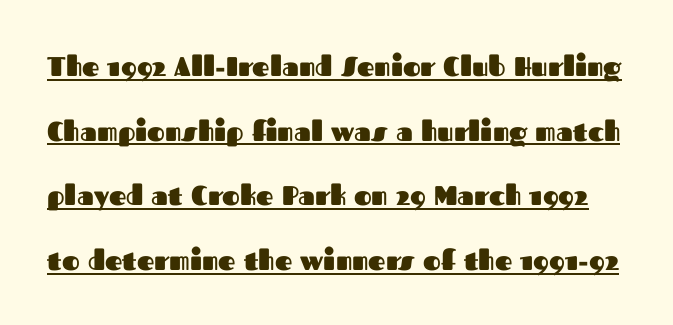
The image shows 27 px bold type, upright; set loose line spacing (2.39x), normal letter spacing, underlined.
